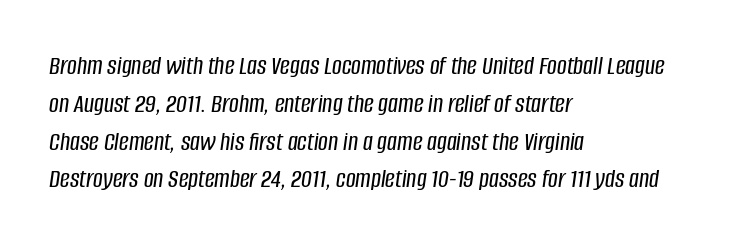
{"italic": "yes", "lean": "right", "slant_degrees": 8, "underline": "no", "align": "left", "line_spacing": "normal", "line_spacing_ratio": 1.4, "letter_spacing": "normal", "letter_spacing_em": 0.0, "glyph_px": 27}
